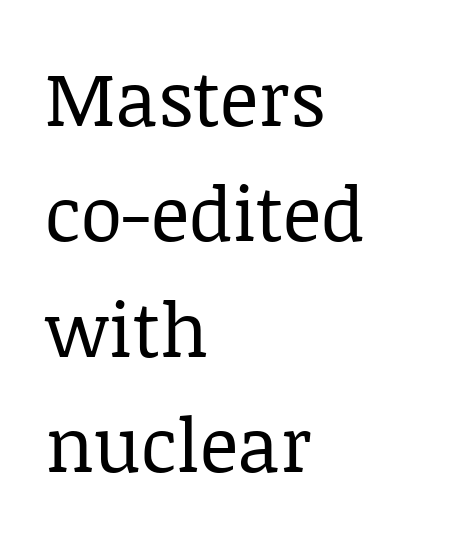
Honestly, the letter spacing is just normal — you wouldn't notice it. Teacher's note: observe the even left margin — that is flush-left alignment. The typography opts for an upright posture over an oblique one. Varying glyph widths throughout — classic text-font behaviour. Leading: standard. A typesetter would label this face a serif.
